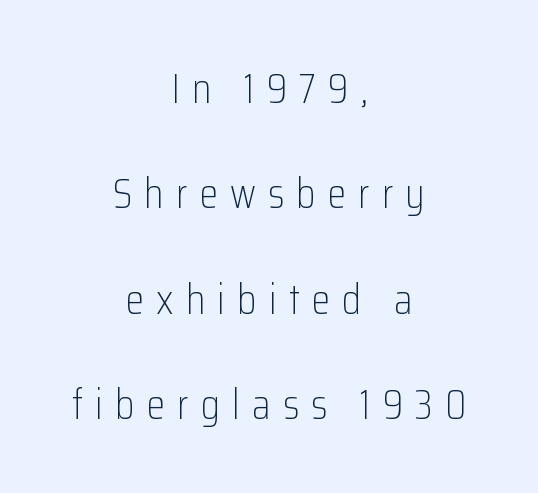
These lines stand farther apart than default settings would place them. The face used here is proportionally spaced, like ordinary book or web type. Weight class: somewhere from thin through regular. A typesetter would mark this as roman, not italic. Honestly, there is no underline to notice here at all. What kind of face is this? One without serifs — a sans.
